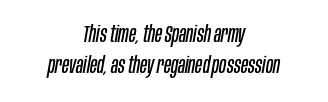
{"italic": "yes", "lean": "right", "slant_degrees": 10, "bold": "no", "underline": "no", "align": "center", "line_spacing": "normal", "line_spacing_ratio": 1.33, "letter_spacing": "normal", "letter_spacing_em": 0.0, "glyph_px": 23}
